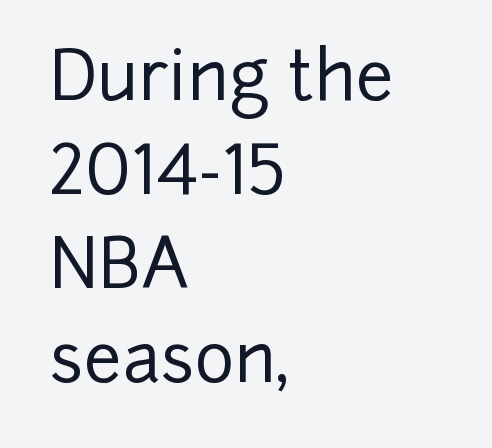
Q: Is the text italic (slanted)? A: No, it is upright.
Q: Is the typeface a serif or a sans-serif typeface? A: Sans-serif.
Q: Is the text underlined? A: No.
Q: How is the paragraph aligned? A: Left-aligned.
Q: Is the spacing between letters normal or unusually wide? A: Normal.
Q: Is the spacing between lines tight, normal or loose? A: Normal.
Q: Width (condensed, normal, or wide)? A: Normal.
Q: Stroke contrast? A: Low.
Q: x-height? A: Medium.
Q: Monospaced? A: No.
